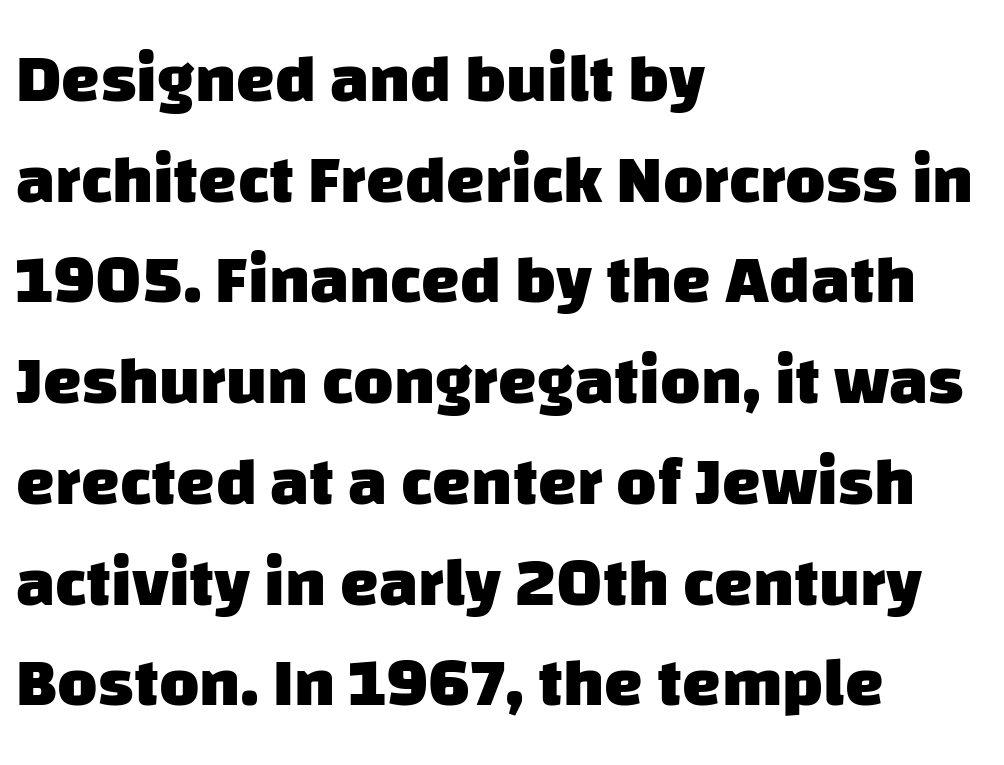
The image shows 69 px heavy sans-serif type; set left-aligned, normal line spacing (1.46x), normal letter spacing, not underlined; low stroke contrast and a large x-height.
